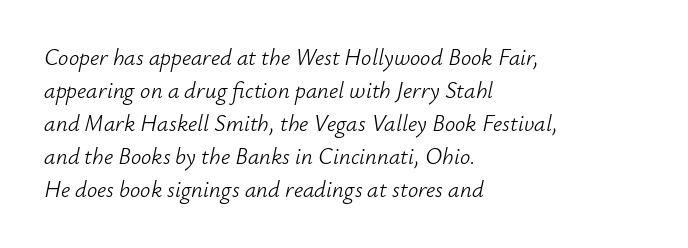
A clean baseline with only descenders dipping below it. Does the leading feel generous? No, just average. The passage shown leans; its letterforms are oblique. Casual observation: everything's shoved over to the left.
